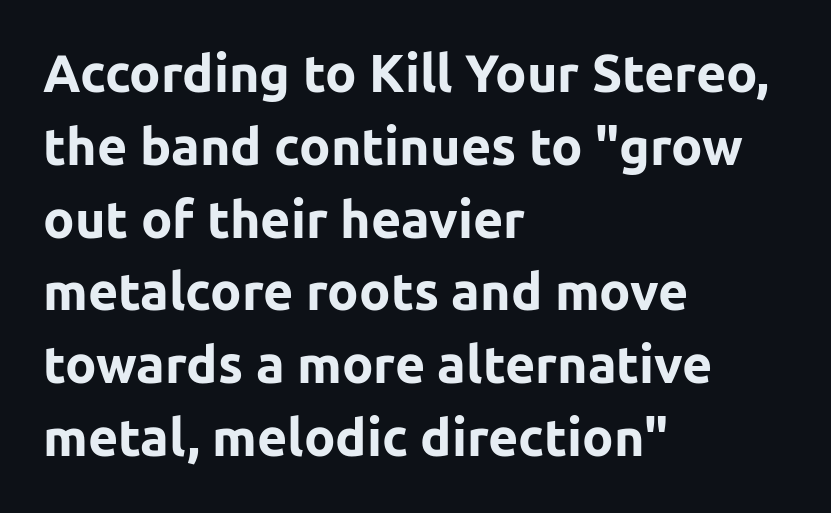
The image shows 52 px bold sans-serif type, upright; set left-aligned, normal line spacing (1.4x), normal letter spacing, not underlined; low stroke contrast and a medium x-height.
